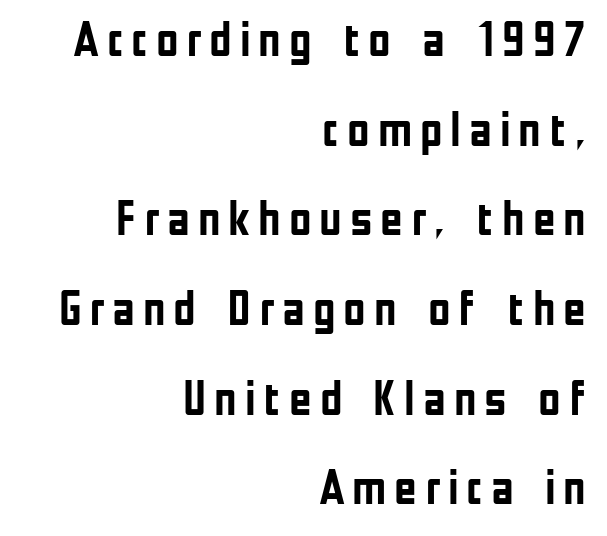
The image shows 49 px semibold, condensed sans-serif type, upright; set right-aligned, line spacing 1.83x, not underlined; low stroke contrast and a medium x-height.
